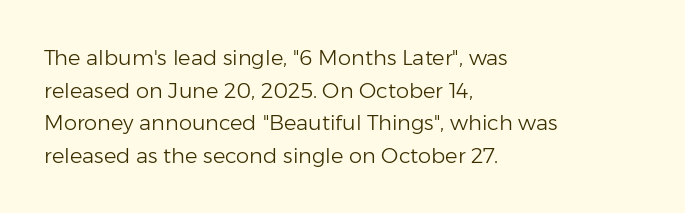
Q: Is the text bold? A: No.
Q: Is the text italic (slanted)? A: No, it is upright.
Q: Is the text underlined? A: No.
Q: How is the paragraph aligned? A: Left-aligned.
Q: Is the spacing between letters normal or unusually wide? A: Normal.
Q: Is the spacing between lines tight, normal or loose? A: Normal.
